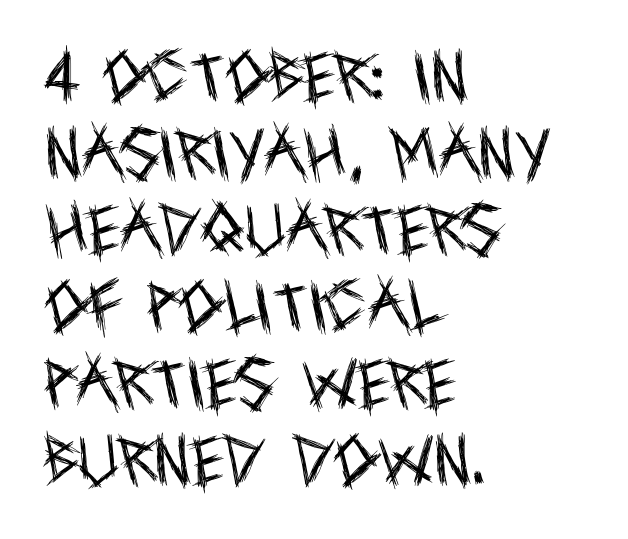
The image shows 56 px regular-weight, condensed sans-serif type, upright; set left-aligned, normal line spacing (1.37x), normal letter spacing, not underlined; a large x-height.
